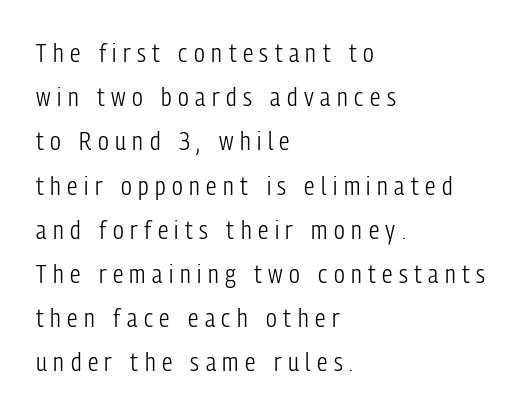
Is the type heavy? It reads as light-to-regular instead. The string is rendered with underlining switched off. You could only call the tracking loose — the letters float apart. The rendering uses a moderate line-height, typical for paragraphs. Do the letters lean? They stand straight.
